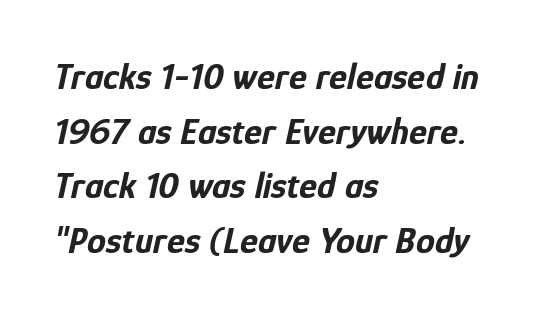
{"italic": "yes", "lean": "right", "slant_degrees": 12, "bold": "yes", "weight": "bold", "width": "condensed", "stroke_contrast": "low", "x_height": "medium", "monospaced": "no", "underline": "no", "align": "left", "line_spacing": "normal", "line_spacing_ratio": 1.44, "letter_spacing": "normal", "letter_spacing_em": 0.0, "glyph_px": 38}
